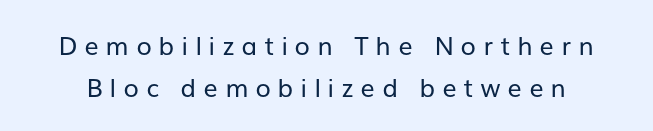
The image shows 25 px text type, upright; set normal line spacing (1.69x), unusually wide letter spacing (+0.29 em), not underlined.
